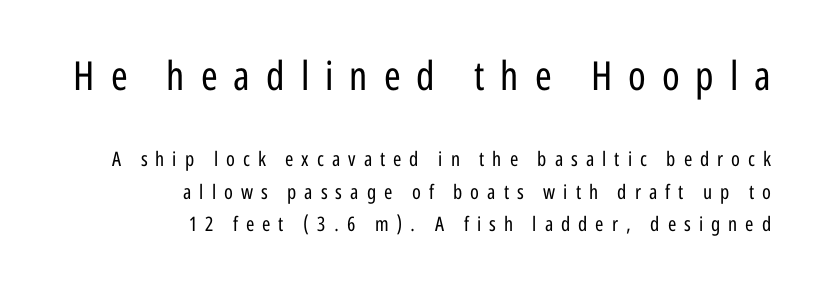
{"serif": "no", "italic": "no", "bold": "no", "weight": "regular", "width": "condensed", "stroke_contrast": "low", "x_height": "medium", "monospaced": "no", "underline": "no", "align": "right", "line_spacing": "normal", "line_spacing_ratio": 1.63, "letter_spacing": "wide", "letter_spacing_em": 0.4, "larger_block": "first", "size_ratio": 2.0, "glyph_px": 40}
